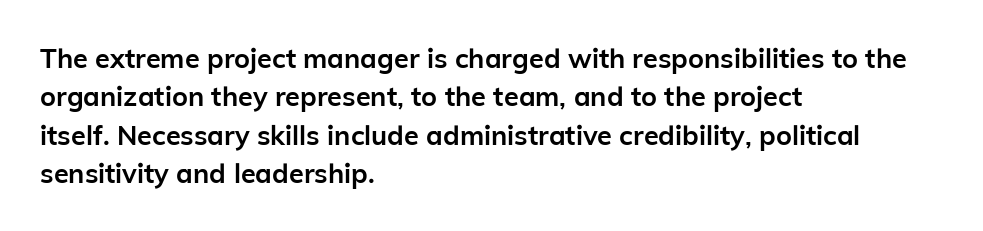
The image shows 27 px bold type, upright; set left-aligned, normal line spacing (1.42x), normal letter spacing, not underlined.
